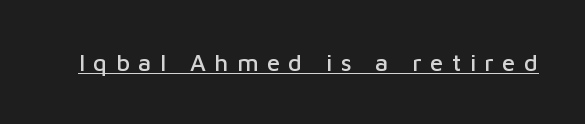
{"italic": "no", "underline": "yes", "letter_spacing": "wide", "letter_spacing_em": 0.35, "glyph_px": 24}
